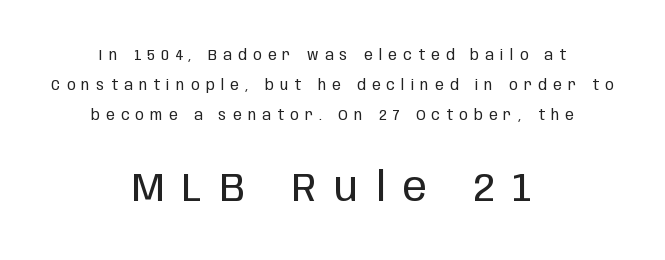
Q: Is the text bold? A: No.
Q: Is the text italic (slanted)? A: No, it is upright.
Q: Is the typeface a serif or a sans-serif typeface? A: Sans-serif.
Q: Is the text underlined? A: No.
Q: How is the paragraph aligned? A: Centered.
Q: Is the spacing between letters normal or unusually wide? A: Unusually wide.
Q: Is the spacing between lines tight, normal or loose? A: Loose.
Q: Which block of text is set in a larger size, the first (top) or the second (bottom)? A: The second (bottom) one.
Q: Width (condensed, normal, or wide)? A: Condensed.
Q: Stroke contrast? A: Low.
Q: x-height? A: Large.
Q: Monospaced? A: No.
